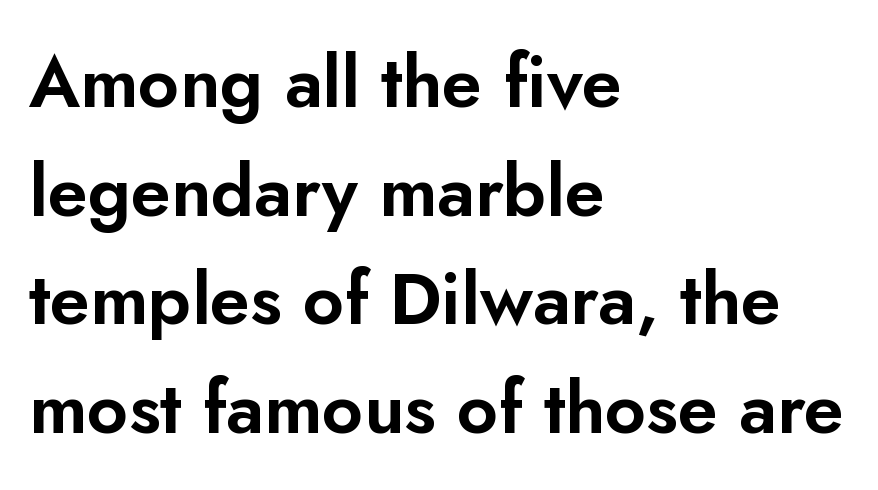
{"serif": "no", "italic": "no", "width": "normal", "stroke_contrast": "low", "x_height": "small", "monospaced": "no", "underline": "no", "align": "left", "line_spacing": "normal", "line_spacing_ratio": 1.51, "letter_spacing": "normal", "letter_spacing_em": 0.0, "glyph_px": 72}
